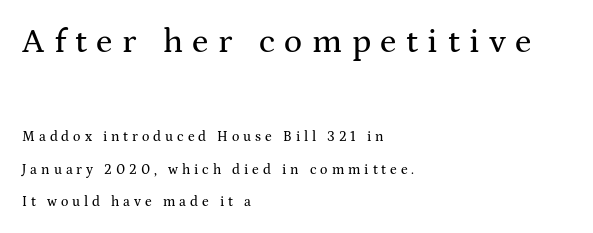
The image shows 34 px wide serif type, upright; set left-aligned, loose line spacing (2.32x), unusually wide letter spacing (+0.28 em), not underlined; the first (top) block is 2.43x larger; medium stroke contrast and a medium x-height.
